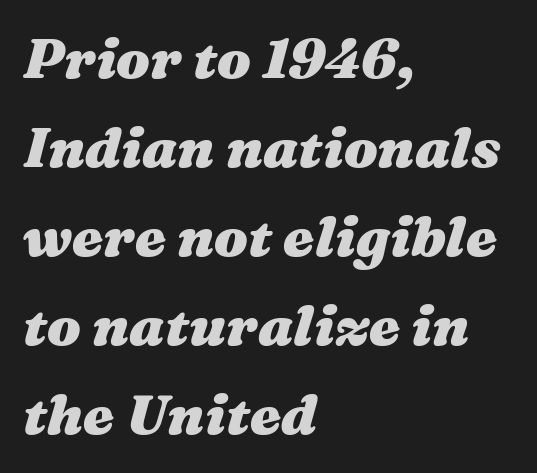
{"italic": "yes", "lean": "right", "slant_degrees": 16, "bold": "yes", "weight": "heavy", "width": "wide", "stroke_contrast": "medium", "x_height": "medium", "monospaced": "no", "underline": "no", "align": "left", "line_spacing": "normal", "line_spacing_ratio": 1.59, "letter_spacing": "normal", "letter_spacing_em": 0.0, "glyph_px": 56}
